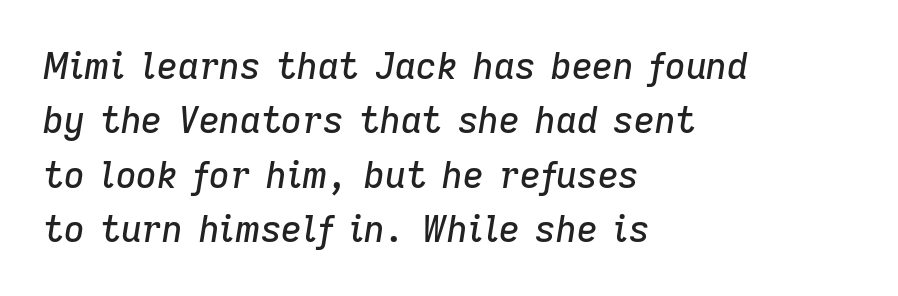
{"italic": "yes", "lean": "right", "slant_degrees": 9, "width": "normal", "stroke_contrast": "low", "x_height": "medium", "monospaced": "no", "underline": "no", "align": "left", "line_spacing": "normal", "line_spacing_ratio": 1.51, "letter_spacing": "normal", "letter_spacing_em": 0.0, "glyph_px": 36}
